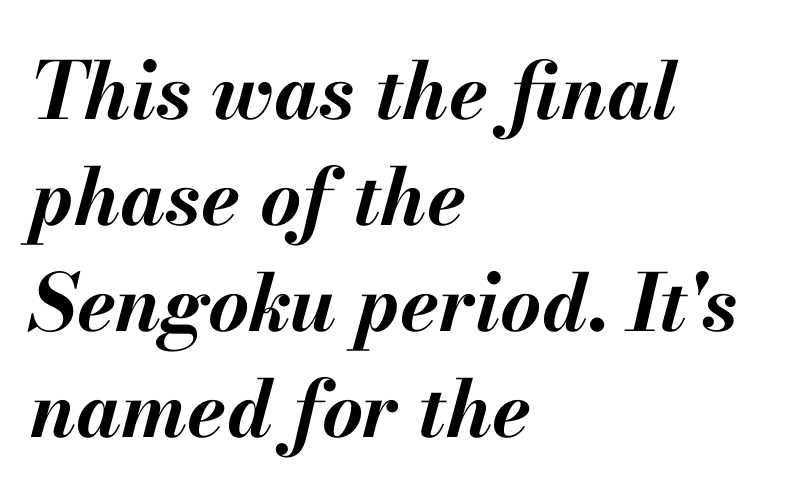
Q: Is the text bold? A: Yes.
Q: Is the text italic (slanted)? A: Yes, it leans right by about 13 degrees.
Q: Is the text underlined? A: No.
Q: How is the paragraph aligned? A: Left-aligned.
Q: Is the spacing between letters normal or unusually wide? A: Normal.
Q: Is the spacing between lines tight, normal or loose? A: Normal.
Q: Width (condensed, normal, or wide)? A: Normal.
Q: Stroke contrast? A: Medium.
Q: x-height? A: Small.
Q: Monospaced? A: No.
